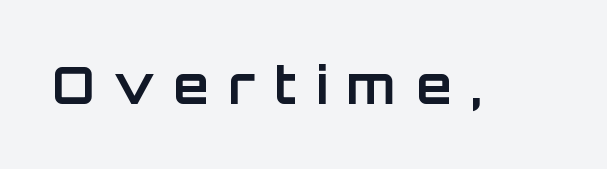
Q: Is the text bold? A: Yes.
Q: Is the text italic (slanted)? A: No, it is upright.
Q: Is the typeface a serif or a sans-serif typeface? A: Sans-serif.
Q: Is the text underlined? A: No.
Q: Is the spacing between letters normal or unusually wide? A: Unusually wide.
Q: Width (condensed, normal, or wide)? A: Normal.
Q: Stroke contrast? A: Low.
Q: x-height? A: Large.
Q: Monospaced? A: No.
